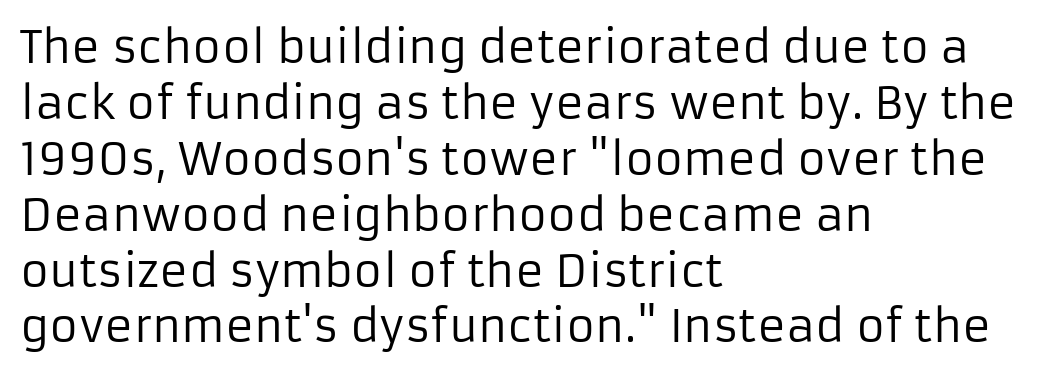
Beneath every word, the page is bare. Typographically, this falls in the sans-serif category. The face used here is proportionally spaced, like ordinary book or web type. This is the regular roman posture of the typeface. Compared with a typical body face, this is equally light or lighter still. Does the copy run flush right? No — it runs flush left.
